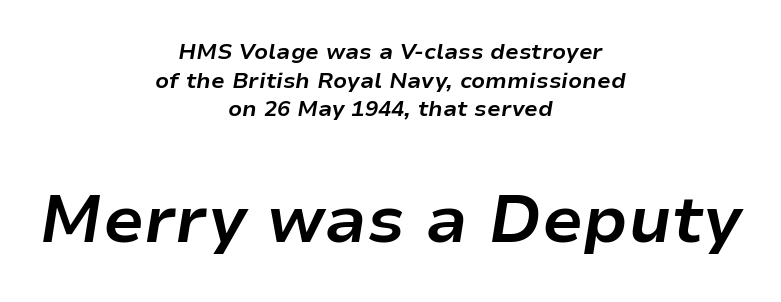
Q: Is the text bold? A: Yes.
Q: Is the text italic (slanted)? A: Yes, it leans right by about 9 degrees.
Q: Is the text underlined? A: No.
Q: How is the paragraph aligned? A: Centered.
Q: Is the spacing between letters normal or unusually wide? A: Normal.
Q: Is the spacing between lines tight, normal or loose? A: Normal.
Q: Which block of text is set in a larger size, the first (top) or the second (bottom)? A: The second (bottom) one.
Q: Width (condensed, normal, or wide)? A: Normal.
Q: Stroke contrast? A: Low.
Q: x-height? A: Medium.
Q: Monospaced? A: No.
